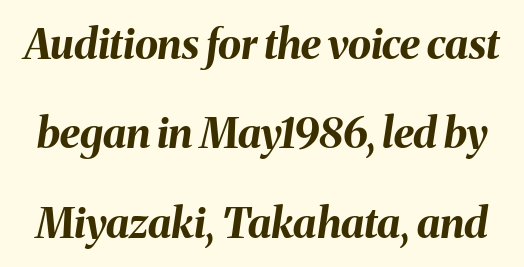
The image shows 42 px bold type, italic (leaning right); set loose line spacing (2.13x), normal letter spacing, not underlined; medium stroke contrast and a medium x-height.
